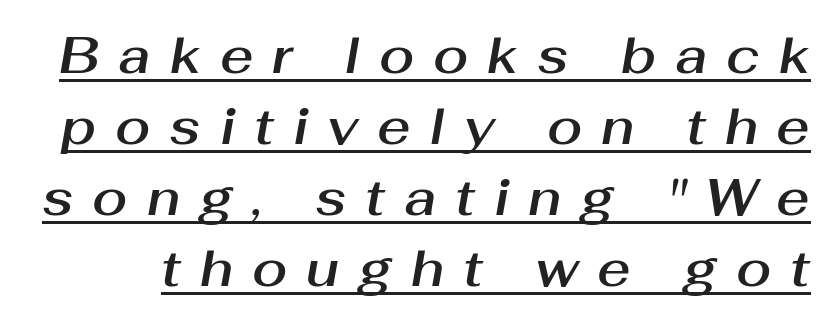
{"italic": "yes", "lean": "right", "slant_degrees": 10, "width": "normal", "stroke_contrast": "medium", "x_height": "medium", "monospaced": "no", "underline": "yes", "line_spacing": "normal", "line_spacing_ratio": 1.39, "letter_spacing": "wide", "letter_spacing_em": 0.37, "glyph_px": 51}
